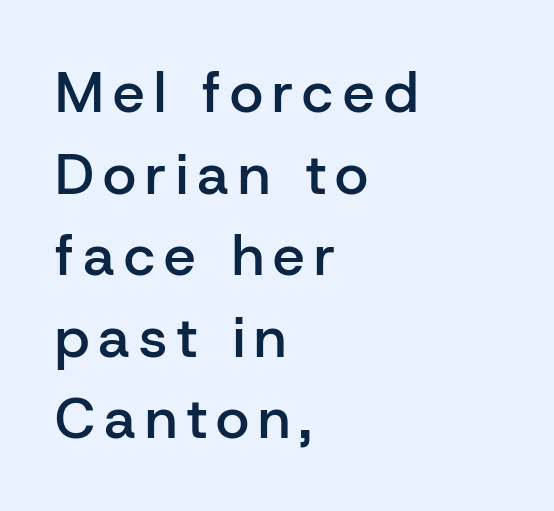
{"serif": "no", "italic": "no", "bold": "semi", "weight": "semibold", "width": "normal", "stroke_contrast": "low", "x_height": "medium", "monospaced": "no", "underline": "no", "align": "left", "line_spacing": "normal", "line_spacing_ratio": 1.43, "glyph_px": 57}
